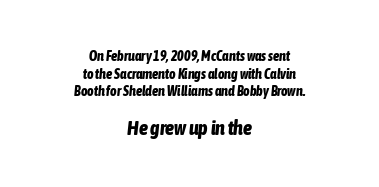
Q: Is the text bold? A: Yes.
Q: Is the text italic (slanted)? A: Yes, it leans right by about 6 degrees.
Q: Is the text underlined? A: No.
Q: How is the paragraph aligned? A: Centered.
Q: Is the spacing between letters normal or unusually wide? A: Normal.
Q: Is the spacing between lines tight, normal or loose? A: Normal.
Q: Which block of text is set in a larger size, the first (top) or the second (bottom)? A: The second (bottom) one.
